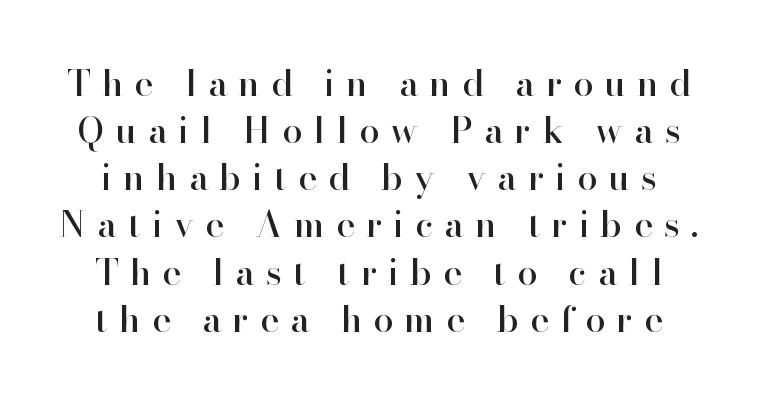
Q: Is the text italic (slanted)? A: No, it is upright.
Q: Is the typeface a serif or a sans-serif typeface? A: Serif.
Q: Is the text underlined? A: No.
Q: Is the spacing between letters normal or unusually wide? A: Unusually wide.
Q: Is the spacing between lines tight, normal or loose? A: Normal.
Q: Width (condensed, normal, or wide)? A: Normal.
Q: Stroke contrast? A: High.
Q: x-height? A: Small.
Q: Monospaced? A: No.
